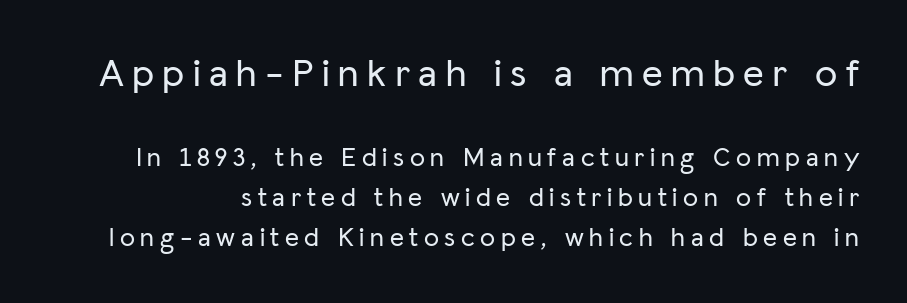
{"serif": "no", "italic": "no", "width": "normal", "stroke_contrast": "low", "x_height": "medium", "monospaced": "no", "underline": "no", "line_spacing": "normal", "line_spacing_ratio": 1.49, "letter_spacing": "wide", "letter_spacing_em": 0.21, "larger_block": "first", "size_ratio": 1.48, "glyph_px": 40}
